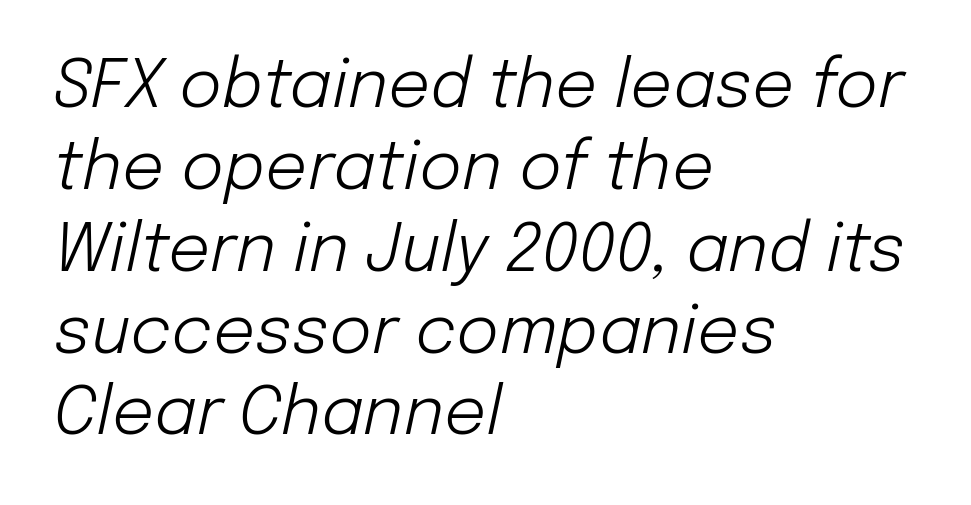
The image shows 66 px light type, italic (leaning right); set left-aligned, line spacing 1.24x, normal letter spacing, not underlined; low stroke contrast and a medium x-height.
